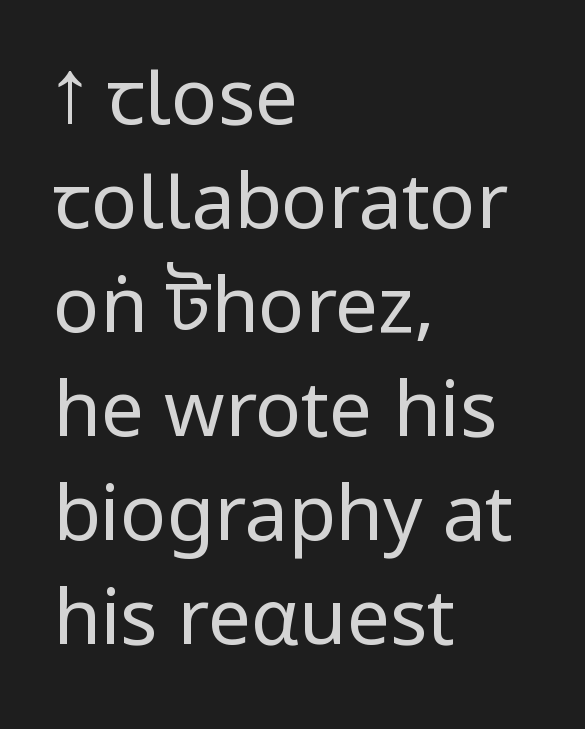
Q: Is the text bold? A: No.
Q: Is the text italic (slanted)? A: No, it is upright.
Q: Is the typeface a serif or a sans-serif typeface? A: Sans-serif.
Q: Is the text underlined? A: No.
Q: How is the paragraph aligned? A: Left-aligned.
Q: Is the spacing between letters normal or unusually wide? A: Normal.
Q: Is the spacing between lines tight, normal or loose? A: Normal.
Q: Width (condensed, normal, or wide)? A: Condensed.
Q: Stroke contrast? A: Low.
Q: x-height? A: Large.
Q: Monospaced? A: No.
